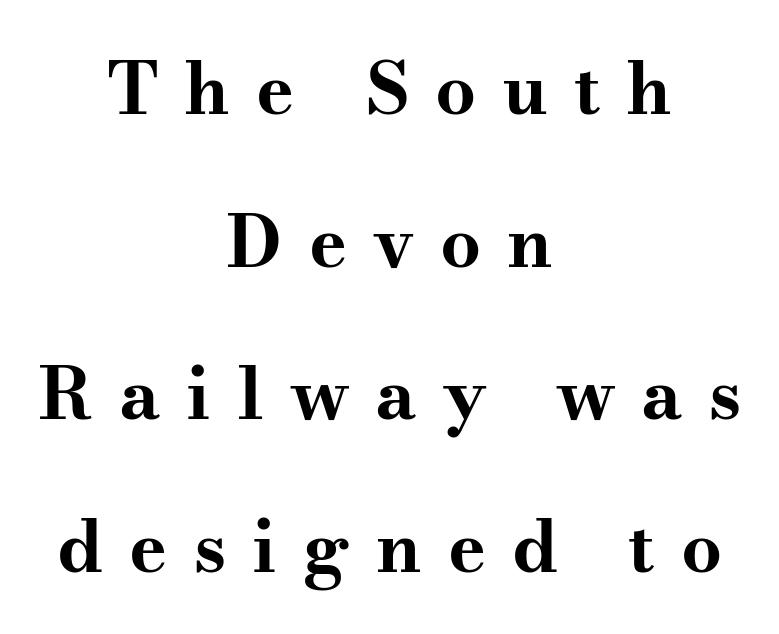
The image shows 72 px bold, wide serif type, upright; set centered, loose line spacing (2.12x), unusually wide letter spacing (+0.36 em), not underlined; medium stroke contrast and a small x-height.
